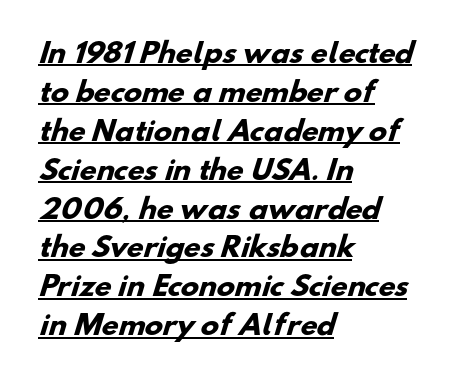
A classic flush-left, rag-right setting is used for this passage. As a designer I'd log this as weight 700, bold. Evenly set lines give the paragraph a standard silhouette. The words here are underlined. This rendering leaves character spacing at its baseline value.
